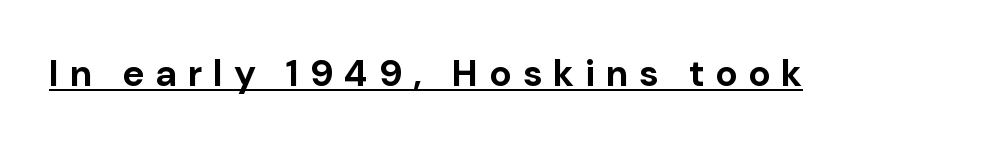
The image shows 37 px bold sans-serif type, upright; set unusually wide letter spacing (+0.3 em), underlined; low stroke contrast and a medium x-height.
